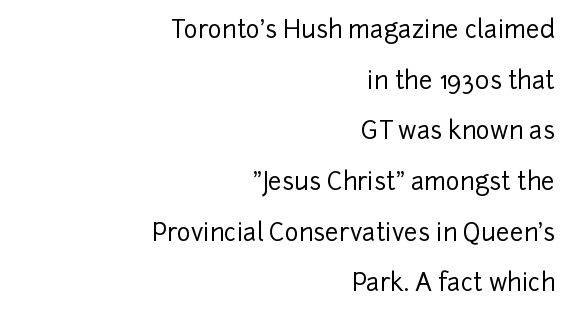
The image shows 24 px text type, upright; set right-aligned, loose line spacing (2.11x), normal letter spacing, not underlined.
